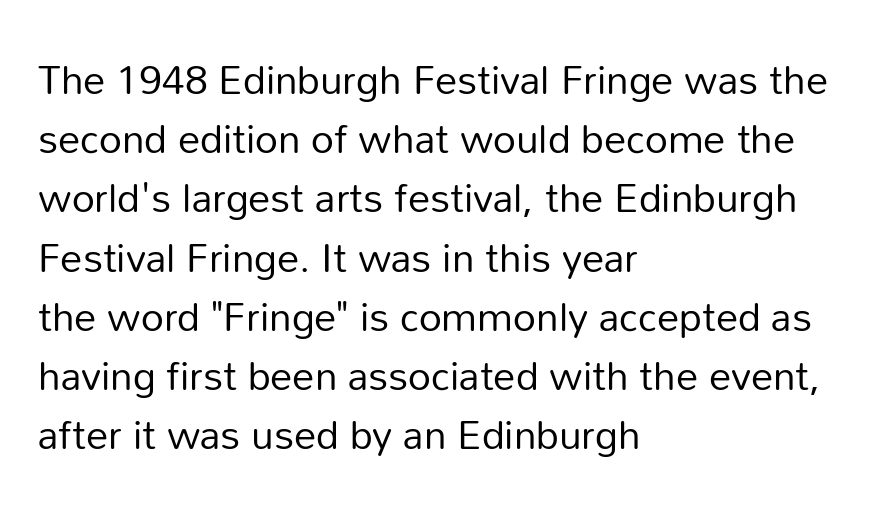
The image shows 40 px regular-weight sans-serif type, upright; set left-aligned, normal line spacing (1.48x), normal letter spacing, not underlined; low stroke contrast and a medium x-height.
